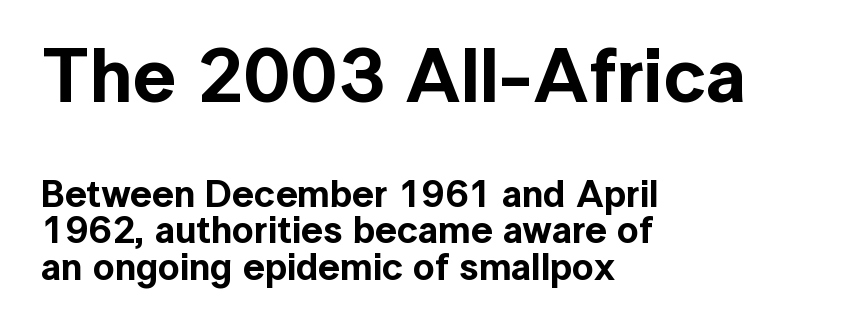
The image shows 76 px sans-serif type, upright; set left-aligned, tight line spacing (0.97x), normal letter spacing, not underlined; the first (top) block is 2.0x larger; a medium x-height.
